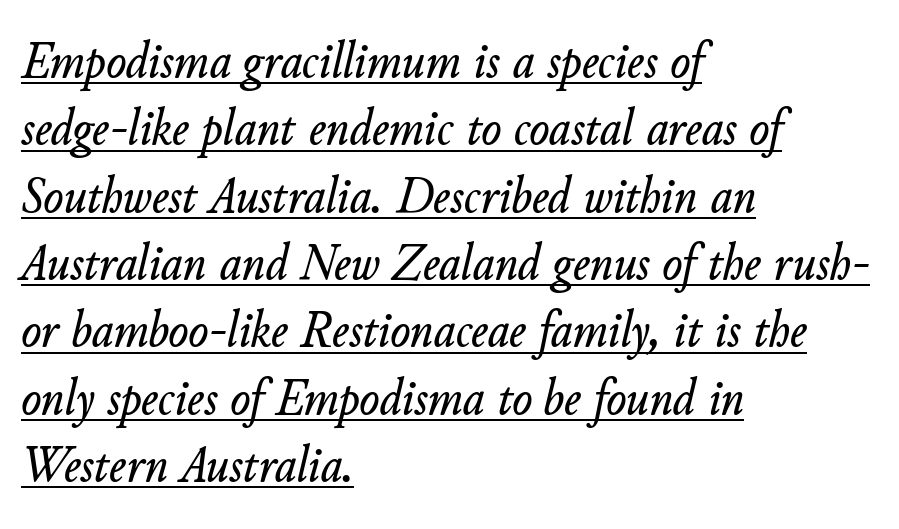
Q: Is the text italic (slanted)? A: Yes, it leans right by about 11 degrees.
Q: Is the text underlined? A: Yes.
Q: How is the paragraph aligned? A: Left-aligned.
Q: Is the spacing between letters normal or unusually wide? A: Normal.
Q: Is the spacing between lines tight, normal or loose? A: Normal.
Q: Width (condensed, normal, or wide)? A: Normal.
Q: Stroke contrast? A: Low.
Q: x-height? A: Small.
Q: Monospaced? A: No.
